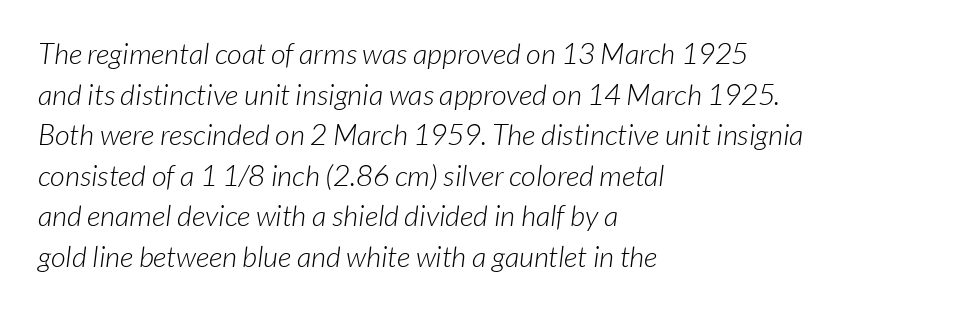
Q: Is the text bold? A: No.
Q: Is the typeface a serif or a sans-serif typeface? A: Sans-serif.
Q: Is the text underlined? A: No.
Q: How is the paragraph aligned? A: Left-aligned.
Q: Is the spacing between letters normal or unusually wide? A: Normal.
Q: Is the spacing between lines tight, normal or loose? A: Normal.
Q: Width (condensed, normal, or wide)? A: Normal.
Q: Stroke contrast? A: Low.
Q: x-height? A: Medium.
Q: Monospaced? A: No.
